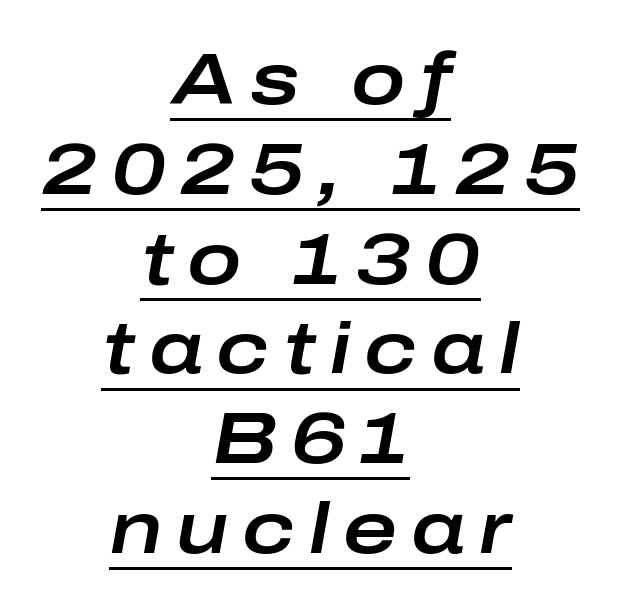
The lettering is marked with a stroke running underneath it. The text block is weighted toward neither margin, spreading evenly from the middle. Italic? Definitely — the glyphs are oblique. Proportional: the letters do not fall into vertical columns.
